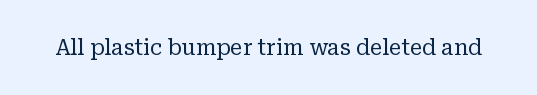
{"italic": "no", "bold": "no", "underline": "no", "letter_spacing": "normal", "letter_spacing_em": 0.0, "glyph_px": 22}
